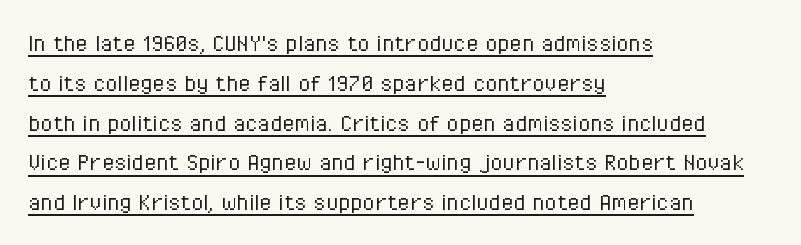
{"serif": "no", "italic": "no", "bold": "no", "weight": "light", "width": "condensed", "stroke_contrast": "low", "x_height": "medium", "monospaced": "no", "underline": "yes", "align": "left", "line_spacing": "normal", "line_spacing_ratio": 1.42, "letter_spacing": "normal", "letter_spacing_em": 0.0, "glyph_px": 28}
